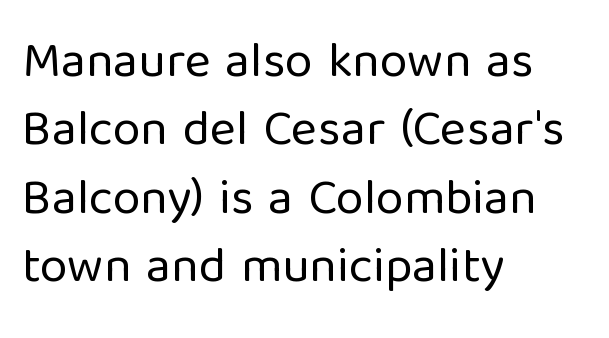
{"serif": "no", "italic": "no", "bold": "no", "weight": "regular", "width": "normal", "stroke_contrast": "low", "x_height": "medium", "monospaced": "no", "underline": "no", "align": "left", "line_spacing": "normal", "line_spacing_ratio": 1.37, "letter_spacing": "normal", "letter_spacing_em": 0.0, "glyph_px": 50}
